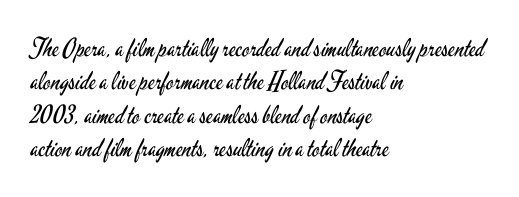
Clear beneath every line of the passage. Compared with typical paragraphs, the rows here are spaced about the same. The letters look calm and open, with moderate or lighter stems. Spacing between characters is what you'd get straight out of the box.
